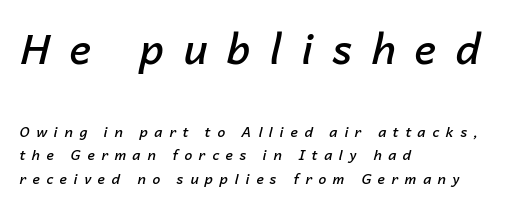
The image shows 41 px semibold type, italic (leaning right); set left-aligned, normal line spacing (1.68x), unusually wide letter spacing (+0.47 em), not underlined; the first (top) block is 2.93x larger; low stroke contrast and a medium x-height.
